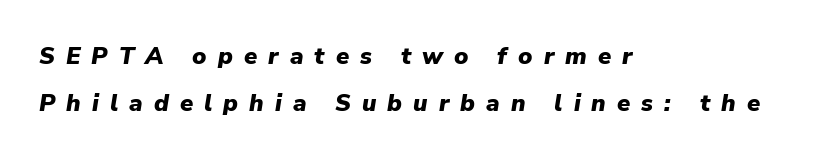
{"italic": "yes", "lean": "right", "slant_degrees": 9, "bold": "yes", "underline": "no", "align": "left", "line_spacing": "loose", "line_spacing_ratio": 1.97, "letter_spacing": "wide", "letter_spacing_em": 0.46, "glyph_px": 24}
